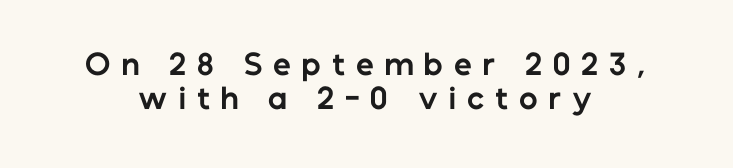
{"serif": "no", "italic": "no", "bold": "yes", "weight": "bold", "width": "normal", "stroke_contrast": "low", "x_height": "medium", "monospaced": "no", "underline": "no", "align": "center", "line_spacing_ratio": 1.22, "letter_spacing": "wide", "letter_spacing_em": 0.38, "glyph_px": 28}
